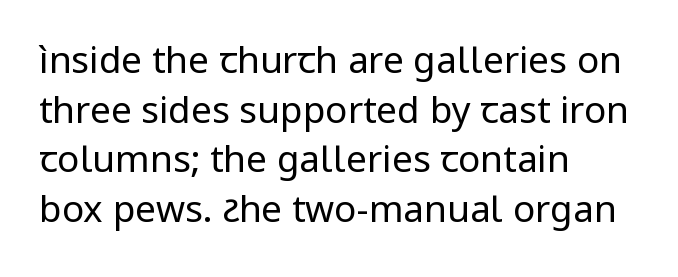
Here the glyphs are tracked normally, forming tight word shapes. Counters stay open thanks to moderate or lighter strokes. Visually the block forms a straight wall on the left and a jagged coastline on the right. Rows of type keep a routine distance in the vertical direction. Type without underlining. Here the designer chose a conventional face with non-uniform glyph widths.
